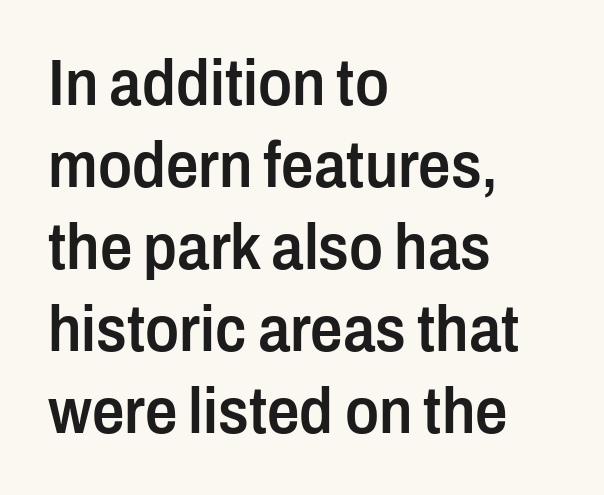
Teacher's note: observe the even left margin — that is flush-left alignment. A sans-serif font was chosen for this passage. Beneath every word, the page is bare. Students, note that the glyphs here touch the page at normal intervals. As a designer I'd log this as weight 600, semibold. Posture: vertical.
